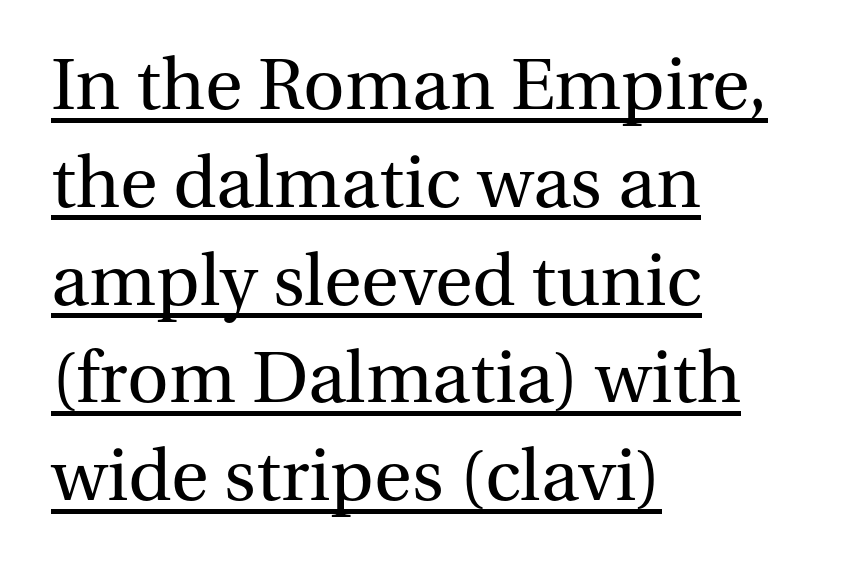
Tracking value appears to be zero — textbook default spacing. A typesetter would call this proportional, since set widths differ per character. No letter is thick-stroked: the sample isn't bold. Rendered with straight, roman letterforms. The letters carry serifs — small finishing strokes at the ends of their stems. The setting favours the left margin, as ordinary paragraphs usually do.
